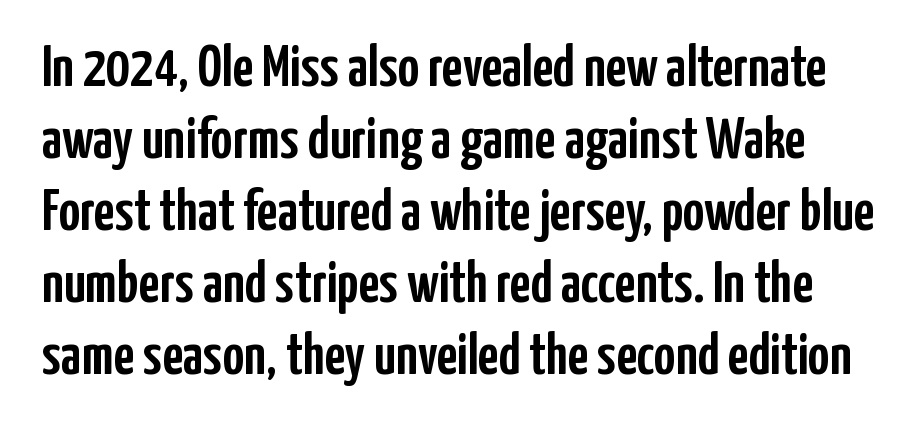
{"serif": "no", "italic": "no", "width": "condensed", "stroke_contrast": "low", "x_height": "medium", "monospaced": "no", "underline": "no", "line_spacing_ratio": 1.22, "letter_spacing": "normal", "letter_spacing_em": 0.0, "glyph_px": 59}
